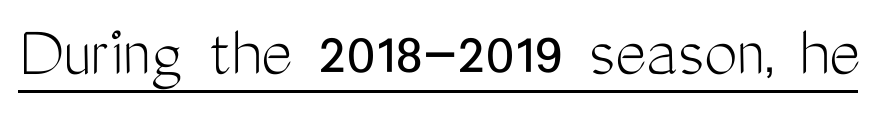
Q: Is the text bold? A: No.
Q: Is the text italic (slanted)? A: No, it is upright.
Q: Is the typeface a serif or a sans-serif typeface? A: Sans-serif.
Q: Is the text underlined? A: Yes.
Q: Is the spacing between letters normal or unusually wide? A: Normal.
Q: Width (condensed, normal, or wide)? A: Condensed.
Q: Stroke contrast? A: Medium.
Q: x-height? A: Medium.
Q: Monospaced? A: No.
